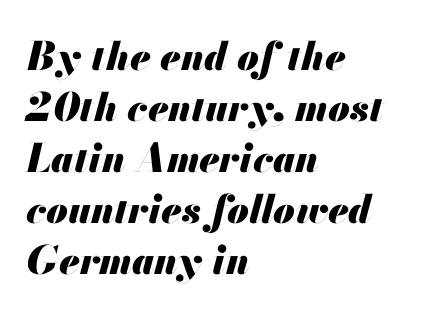
Q: Is the text bold? A: Yes.
Q: Is the text italic (slanted)? A: Yes, it leans right by about 13 degrees.
Q: Is the text underlined? A: No.
Q: How is the paragraph aligned? A: Left-aligned.
Q: Is the spacing between letters normal or unusually wide? A: Normal.
Q: Is the spacing between lines tight, normal or loose? A: Normal.
Q: Width (condensed, normal, or wide)? A: Normal.
Q: Stroke contrast? A: Medium.
Q: x-height? A: Small.
Q: Monospaced? A: No.
